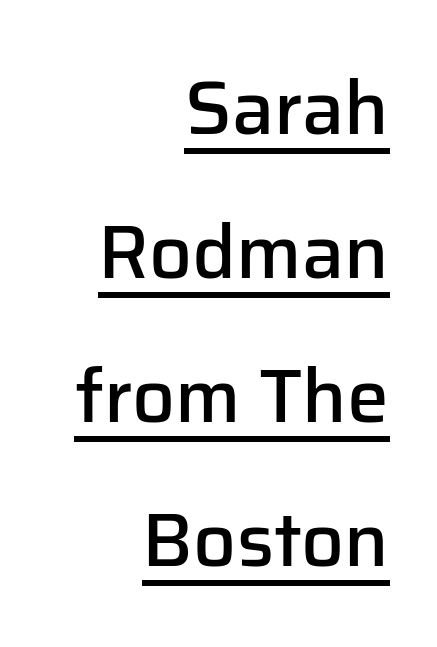
The sample's only ornament is a line tracing under the words. The letters carry no serifs — their stems end cleanly without finishing strokes. Summary of vertical rhythm: relaxed, with wide interline spacing. This rendering leaves character spacing at its baseline value. The typography opts for an upright posture over an oblique one.
